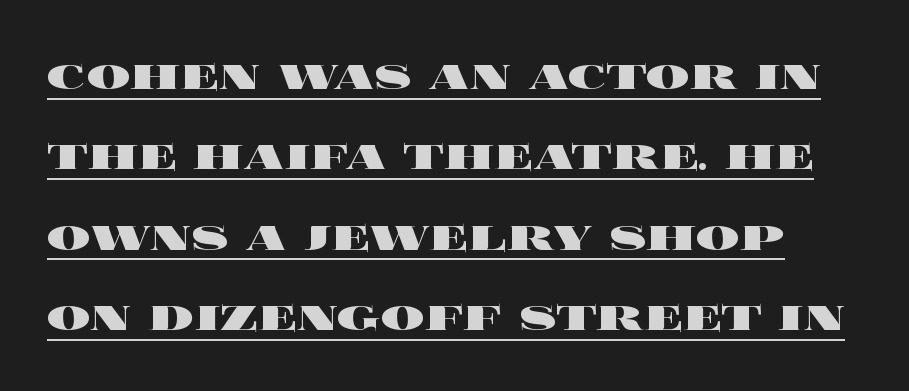
The image shows 54 px heavy, wide type, upright; set normal line spacing (1.49x), normal letter spacing, underlined; a large x-height.
